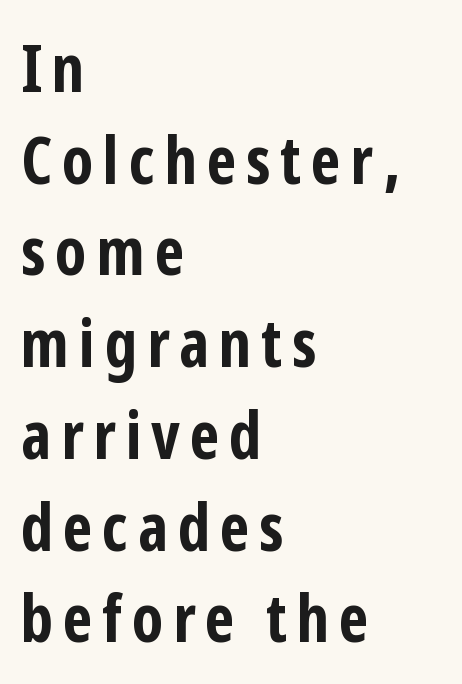
Every row of glyphs begins at an identical x-position on the left. Rule under the text: the space is simply empty. Do the characters align in a grid? No, the font is proportional. Summary of vertical rhythm: regular, with standard interline spacing. Nothing sits at the stroke ends, so this counts as sans-serif.
